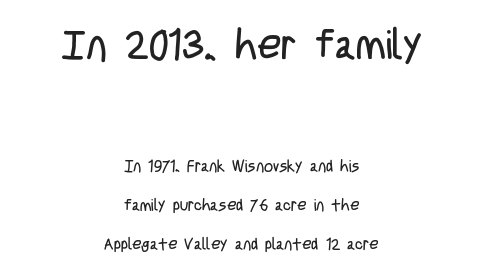
The image shows 41 px regular-weight, condensed sans-serif type, upright; set centered, loose line spacing (2.44x), normal letter spacing, not underlined; the first (top) block is 2.56x larger; low stroke contrast and a large x-height.
